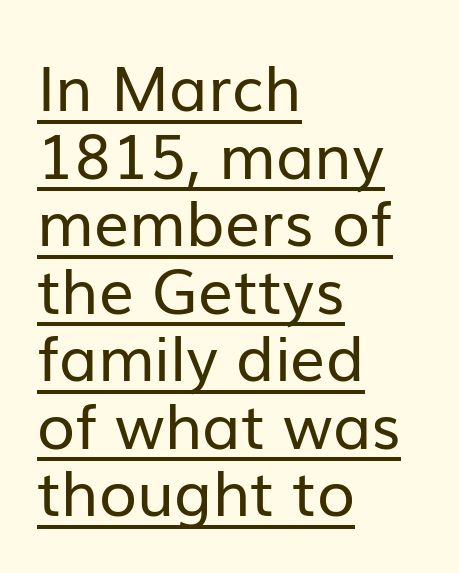
The face used here is rendered with its standard letterfit. Does a line run under the words? Yes, clearly. Observe the absence of serifs on each vertical stroke in this sample. In terms of leading, this rendering errs on the cramped side.
